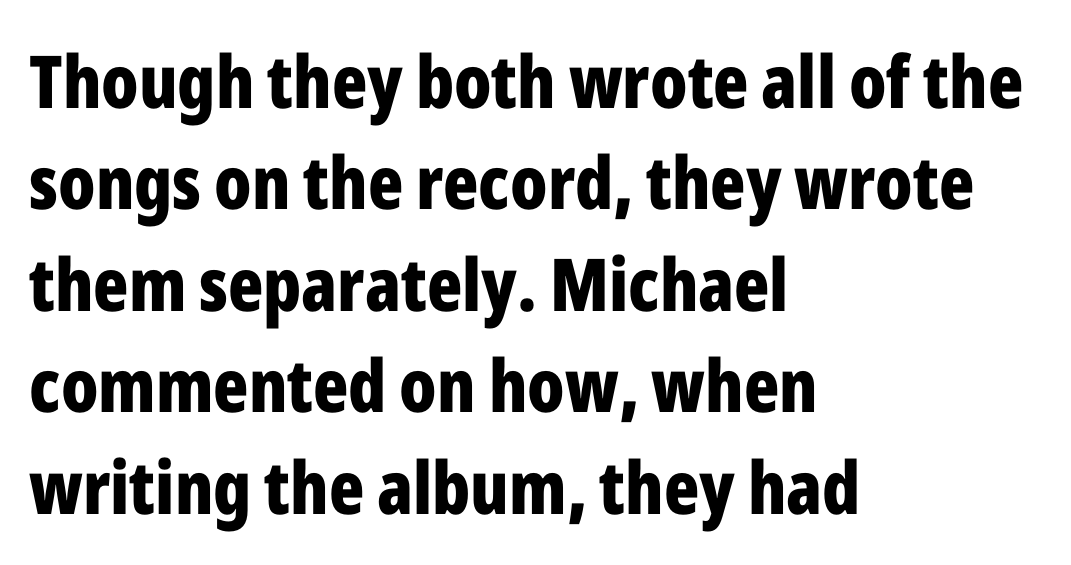
Q: Is the text bold? A: Yes.
Q: Is the text italic (slanted)? A: No, it is upright.
Q: Is the typeface a serif or a sans-serif typeface? A: Sans-serif.
Q: Is the text underlined? A: No.
Q: How is the paragraph aligned? A: Left-aligned.
Q: Is the spacing between letters normal or unusually wide? A: Normal.
Q: Is the spacing between lines tight, normal or loose? A: Normal.
Q: Width (condensed, normal, or wide)? A: Condensed.
Q: Stroke contrast? A: Low.
Q: x-height? A: Medium.
Q: Monospaced? A: No.
